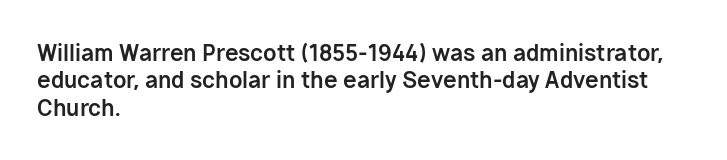
Chunky letters — that's bold for sure. Caption: standard tracking, unaltered. Descenders are the only things crossing below the line. Typeset ragged right — the left edge is the straight one. The letters stand upright; this is a roman face.
